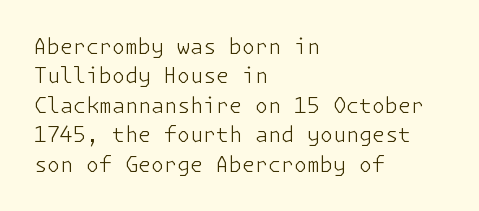
Q: Is the text bold? A: No.
Q: Is the text italic (slanted)? A: No, it is upright.
Q: Is the text underlined? A: No.
Q: How is the paragraph aligned? A: Left-aligned.
Q: Is the spacing between letters normal or unusually wide? A: Normal.
Q: Is the spacing between lines tight, normal or loose? A: Normal.
